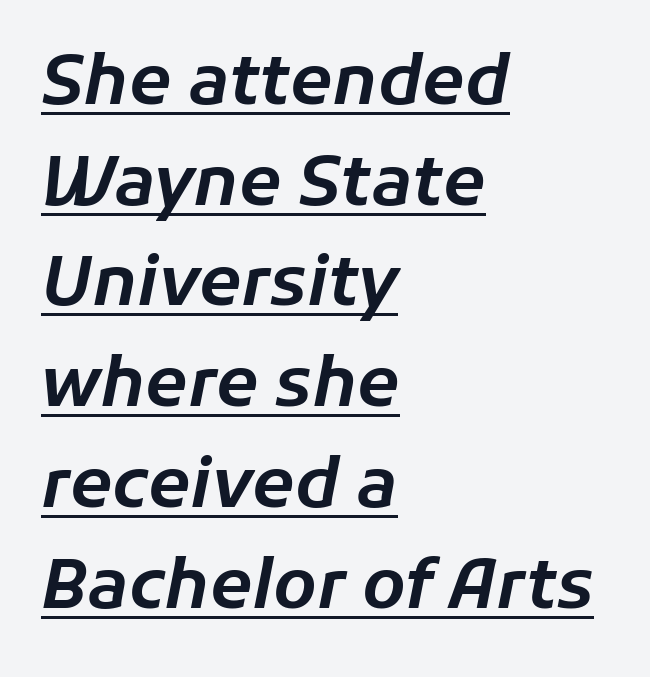
{"italic": "yes", "lean": "right", "slant_degrees": 11, "width": "normal", "stroke_contrast": "low", "x_height": "medium", "monospaced": "no", "underline": "yes", "align": "left", "line_spacing": "normal", "line_spacing_ratio": 1.46, "letter_spacing": "normal", "letter_spacing_em": 0.0, "glyph_px": 69}
